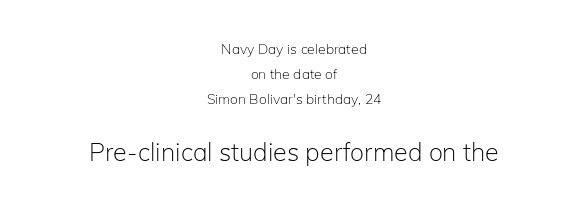
Type size steps up from the first block to the second. No letter is thick-stroked: the sample isn't bold. The paragraph has two soft edges and a firm central axis. The type sits square on the baseline with zero lean.
